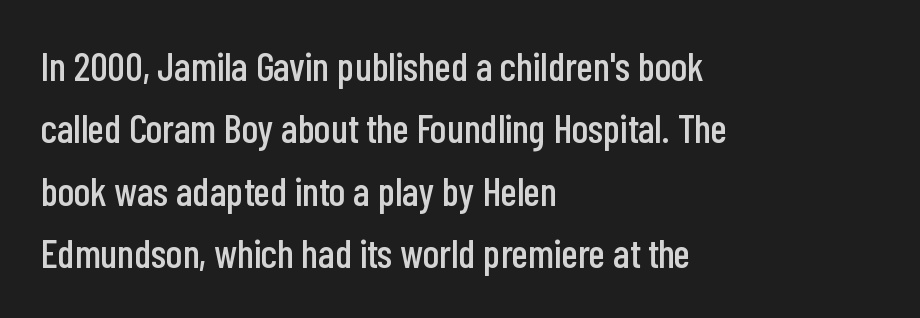
{"serif": "no", "italic": "no", "width": "condensed", "stroke_contrast": "low", "x_height": "medium", "monospaced": "no", "underline": "no", "align": "left", "line_spacing": "normal", "line_spacing_ratio": 1.56, "letter_spacing": "normal", "letter_spacing_em": 0.0, "glyph_px": 40}
